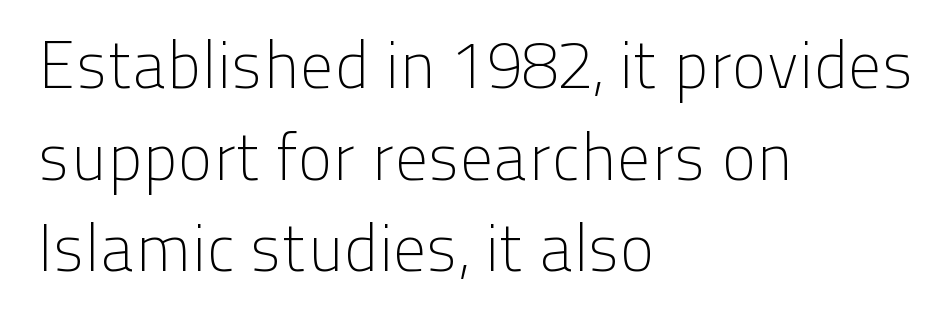
The gap between lines stays unmarked. The lettering stays uniformly vertical, giving the passage a roman look. Heaviness? Minimal to ordinary, like unemphasized prose. Alignment: flush left. The horizontal fit of the characters is conventional and even.
